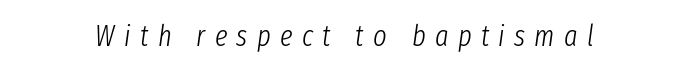
{"italic": "yes", "lean": "right", "slant_degrees": 8, "bold": "no", "weight": "light", "width": "condensed", "stroke_contrast": "low", "x_height": "medium", "monospaced": "no", "underline": "no", "letter_spacing": "wide", "letter_spacing_em": 0.32, "glyph_px": 29}
